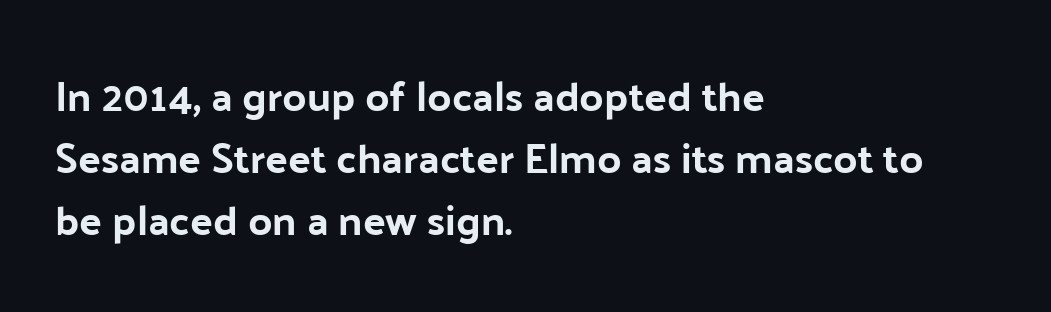
The image shows 42 px sans-serif type, upright; set left-aligned, normal line spacing (1.48x), normal letter spacing, not underlined; low stroke contrast and a medium x-height.
